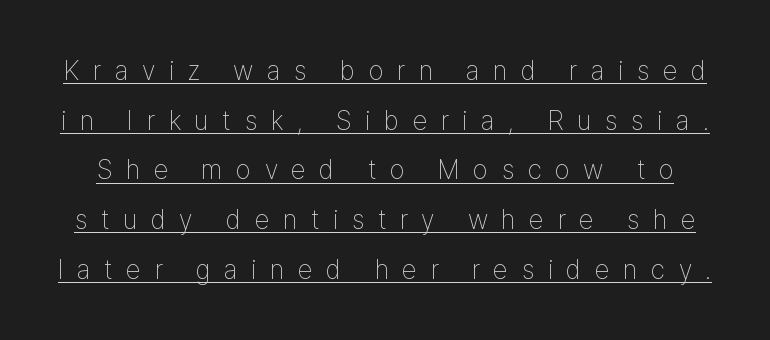
Q: Is the text bold? A: No.
Q: Is the text italic (slanted)? A: No, it is upright.
Q: Is the text underlined? A: Yes.
Q: Is the spacing between letters normal or unusually wide? A: Unusually wide.
